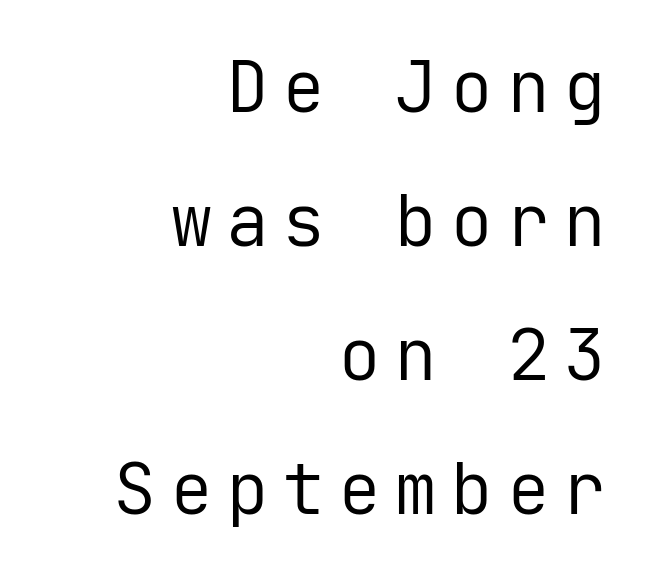
{"serif": "no", "italic": "no", "bold": "no", "weight": "regular", "width": "normal", "stroke_contrast": "low", "x_height": "medium", "monospaced": "yes", "underline": "no", "align": "right", "line_spacing_ratio": 1.86, "glyph_px": 72}
